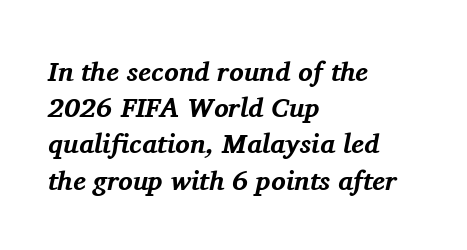
Honestly, there is no underline to notice here at all. Caption: multi-line text, flush left, ragged right. These lines sit exactly where default settings would place them. Thick stems and heavy bowls — unmistakably bold. This rendering leaves character spacing at its baseline value. Compared with ordinary roman type, these characters are visibly tilted.
